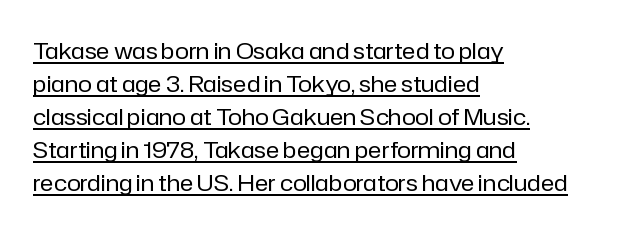
Every character sits straight up, as roman type does. Notice how descenders clear the ascenders below comfortably — that's standard leading. Inter-character spacing is left at the font's built-in metrics. Stems and bowls with no extra thickness — not bold.
